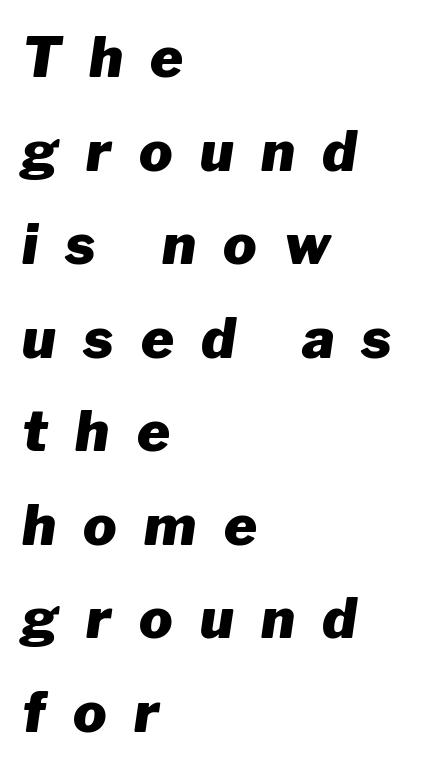
{"italic": "yes", "lean": "right", "slant_degrees": 8, "bold": "yes", "weight": "heavy", "width": "normal", "stroke_contrast": "low", "x_height": "medium", "monospaced": "no", "underline": "no", "align": "left", "line_spacing": "normal", "line_spacing_ratio": 1.67, "letter_spacing": "wide", "letter_spacing_em": 0.49, "glyph_px": 56}
